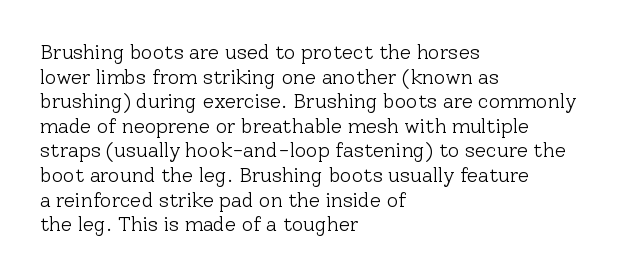
Casual observation: everything's shoved over to the left. This is not heavy type; no bold has been used. Italic? Not at all — the glyphs are vertical. The space beneath each line is pristine and unruled. No extra tracking has been applied to these lines.
